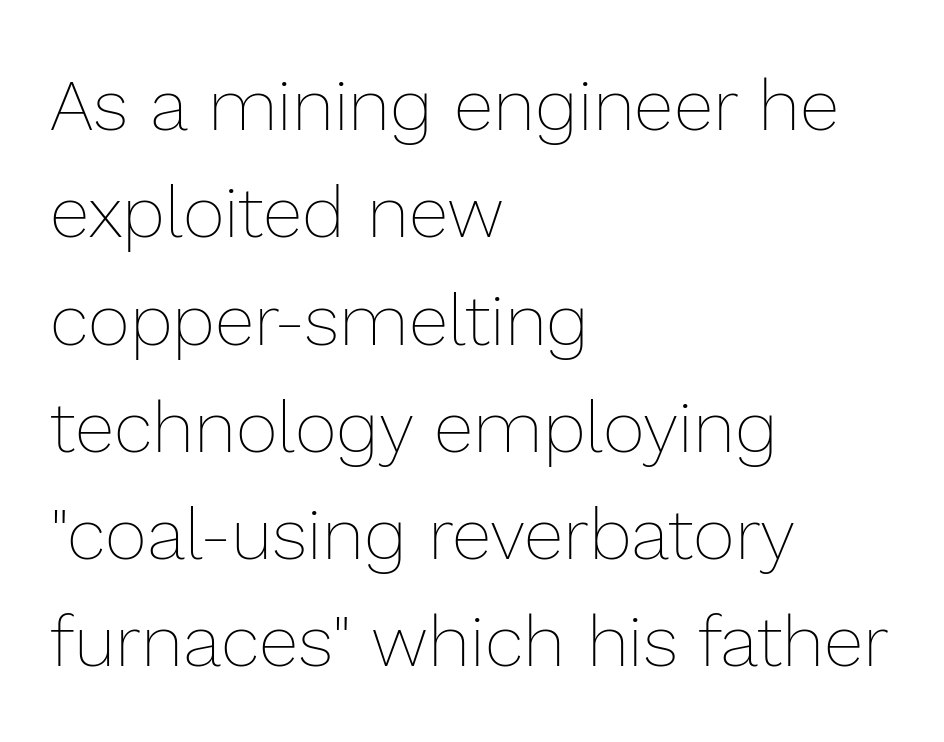
Q: Is the text bold? A: No.
Q: Is the text italic (slanted)? A: No, it is upright.
Q: Is the text underlined? A: No.
Q: How is the paragraph aligned? A: Left-aligned.
Q: Is the spacing between letters normal or unusually wide? A: Normal.
Q: Is the spacing between lines tight, normal or loose? A: Normal.
Q: Width (condensed, normal, or wide)? A: Normal.
Q: x-height? A: Medium.
Q: Monospaced? A: No.
